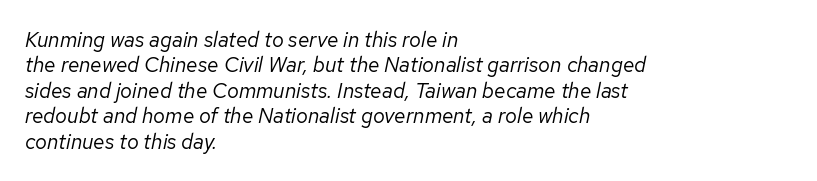
{"italic": "yes", "lean": "right", "slant_degrees": 12, "bold": "no", "underline": "no", "align": "left", "line_spacing_ratio": 1.21, "letter_spacing": "normal", "letter_spacing_em": 0.0, "glyph_px": 21}
